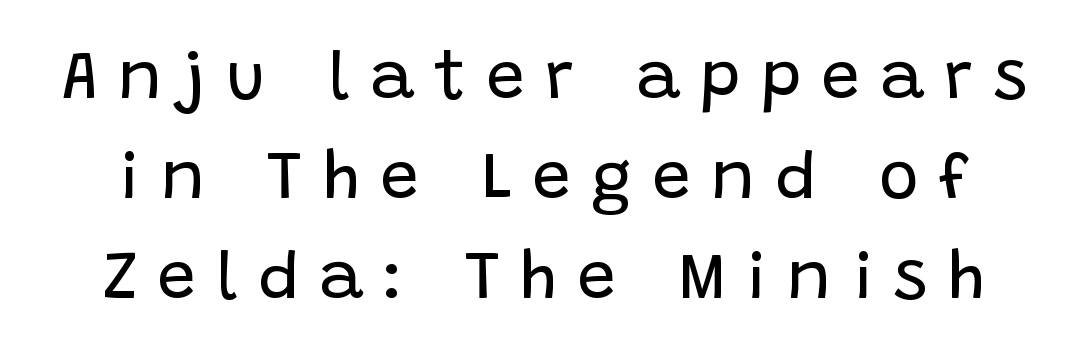
Every character sits straight up, as roman type does. Type without underlining. The letters advance in unequal steps, a hallmark of proportional type. How are the letters spaced? Widely, with obvious added tracking. One glance says typical: line gaps are just what's usual.
